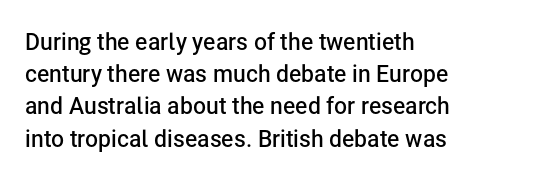
Q: Is the text bold? A: Semi-bold.
Q: Is the text italic (slanted)? A: No, it is upright.
Q: Is the text underlined? A: No.
Q: How is the paragraph aligned? A: Left-aligned.
Q: Is the spacing between letters normal or unusually wide? A: Normal.
Q: Is the spacing between lines tight, normal or loose? A: Normal.
